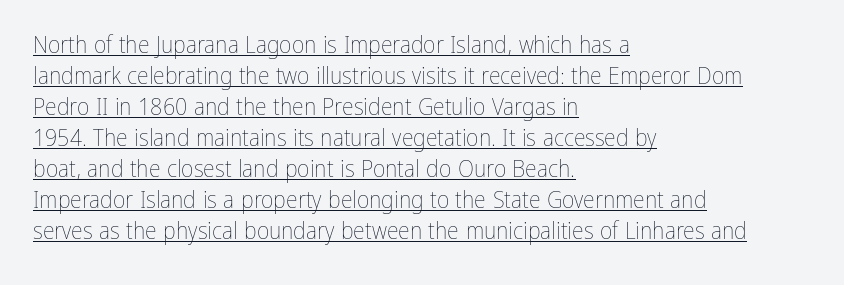
{"italic": "no", "bold": "no", "underline": "yes", "align": "left", "line_spacing": "normal", "line_spacing_ratio": 1.29, "letter_spacing": "normal", "letter_spacing_em": 0.0, "glyph_px": 24}
